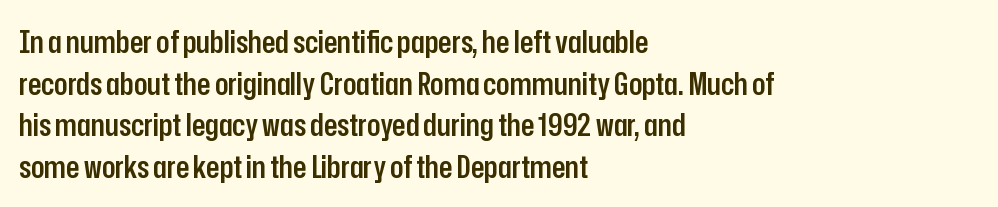
Style check: upright. Left-aligned paragraph, ragged on the right. Quick note: interline space is typical. Beneath every word, the page is bare. You can tell from the bare stems that sans-serif type was used. A bit beefed up — I'd call it semibold rather than bold.
